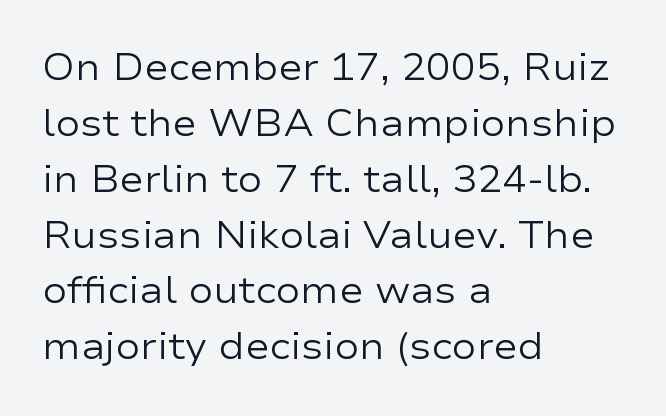
Bare-footed words on every line. The passage shown is typed in a proportional face where columns would drift. What stands out about the letter spacing? Nothing — it is the standard amount. The space between consecutive lines is moderate.
